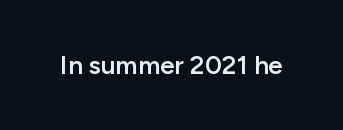
The image shows 26 px text type, upright; set normal letter spacing, not underlined.
